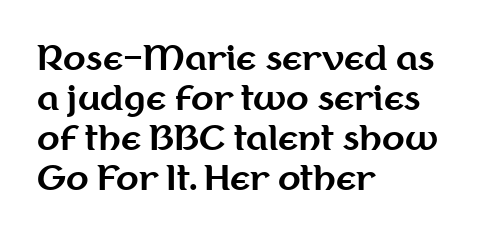
{"serif": "no", "italic": "no", "bold": "yes", "weight": "bold", "width": "normal", "stroke_contrast": "medium", "x_height": "medium", "monospaced": "no", "underline": "no", "align": "left", "line_spacing_ratio": 1.21, "letter_spacing": "normal", "letter_spacing_em": 0.0, "glyph_px": 33}
